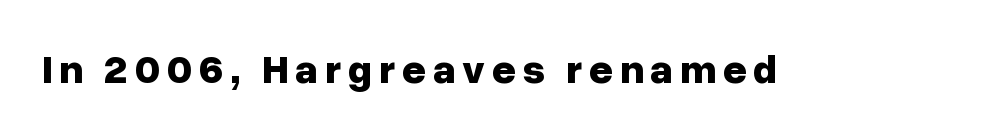
The image shows 41 px bold sans-serif type, upright; set not underlined; low stroke contrast and a medium x-height.
